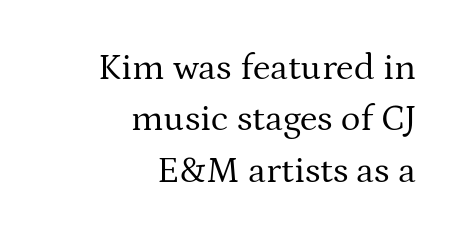
These lines are rendered in a variable-pitch font. The compositor pushed each line to the right boundary. Descenders are the only things crossing below the line. Horizontal bands of white between lines are of average thickness. Stroke thickness stays within the range of a standard reading face or lighter. Ascenders rise straight up at ninety degrees.
